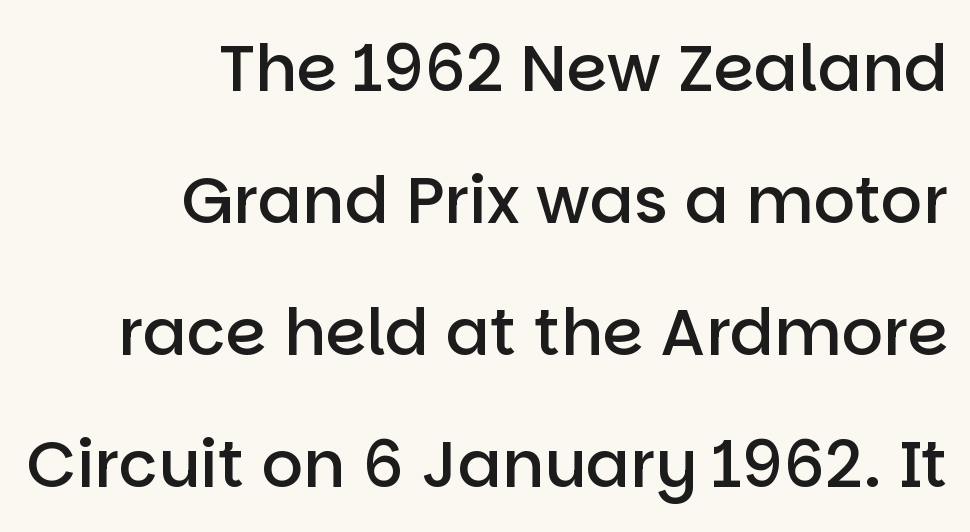
Notice the strokes are somewhat thickened but not fully heavy: this is a semibold. Regarding serifs, this sample does without them. Posture: straight, roman, zero tilt. Descenders hang freely into open space. Do the characters align in a grid? No, the font is proportional.
